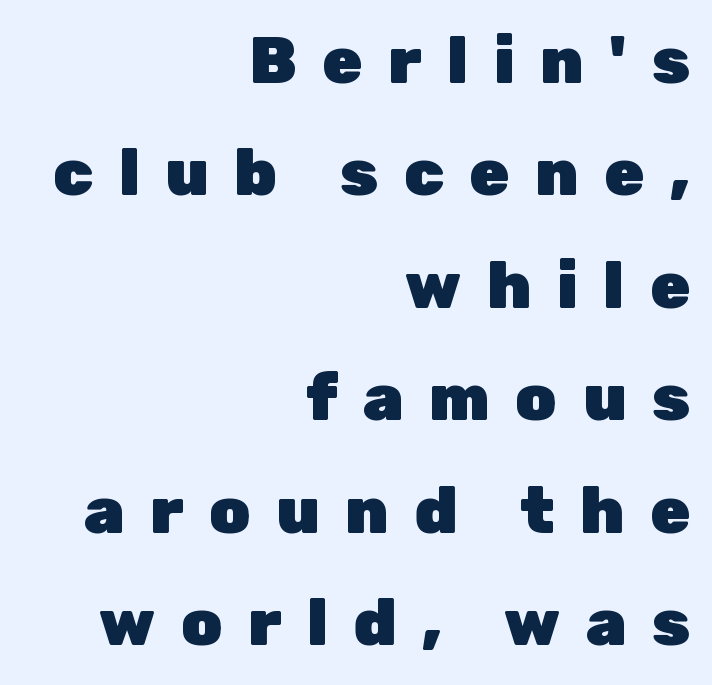
The image shows 65 px heavy sans-serif type, upright; set right-aligned, line spacing 1.73x, unusually wide letter spacing (+0.39 em), not underlined; low stroke contrast and a medium x-height.
